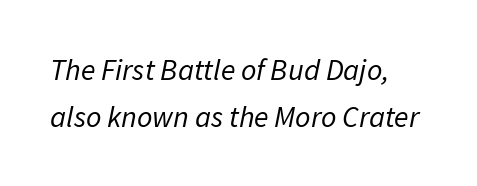
The image shows 30 px regular-weight type, italic (leaning right); set left-aligned, normal line spacing (1.56x), normal letter spacing, not underlined; low stroke contrast and a medium x-height.
